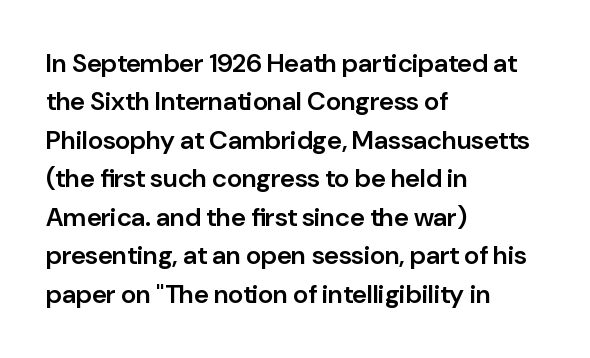
The lines are quadded left. Short note: letters normally spaced. Just letters on the line, the space beneath them empty. Look at the stroke-to-counter ratio: somewhat heavy, a semibold. Regular leading.
